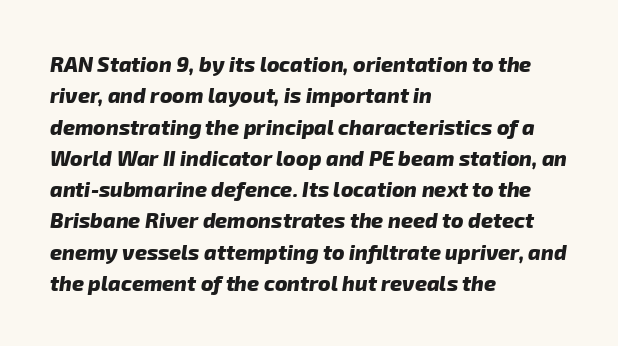
{"bold": "yes", "underline": "no", "align": "left", "line_spacing": "normal", "line_spacing_ratio": 1.49, "letter_spacing": "normal", "letter_spacing_em": 0.0, "glyph_px": 21}
